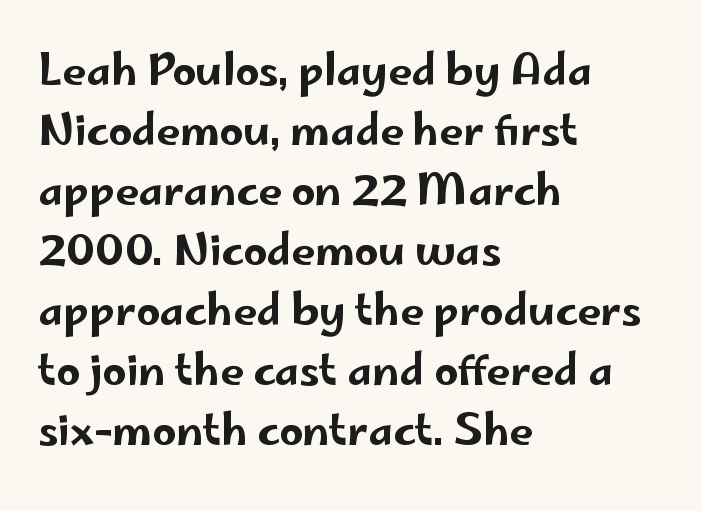
The lines are quadded left. I'd call this a sans setting — the letters go barefoot. This sample keeps an unexceptional amount of space between lines. A clean baseline with only descenders dipping below it. Italic: no, the glyphs are upright roman. Students, note that the glyphs here touch the page at normal intervals.
